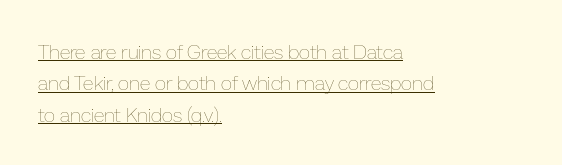
Q: Is the text bold? A: No.
Q: Is the text italic (slanted)? A: No, it is upright.
Q: Is the text underlined? A: Yes.
Q: How is the paragraph aligned? A: Left-aligned.
Q: Is the spacing between letters normal or unusually wide? A: Normal.
Q: Is the spacing between lines tight, normal or loose? A: Normal.
